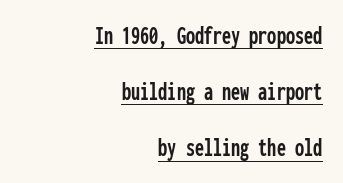
Designer's note — italics off, roman on. Notice how a bar underscores the lettering throughout. This sample is right-justified, so line beginnings fall wherever the words allow. There is no visible air inserted between adjacent glyphs. Rows of type keep a wide berth in the vertical direction.
